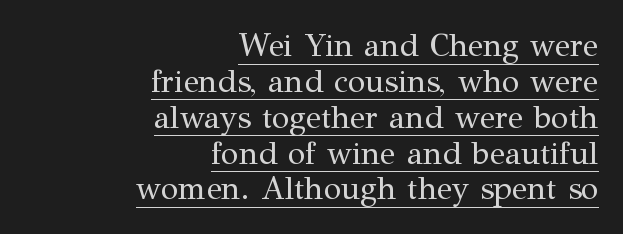
The image shows 32 px regular-weight serif type, upright; set right-aligned, tight line spacing (1.12x), normal letter spacing, underlined; medium stroke contrast and a medium x-height.
